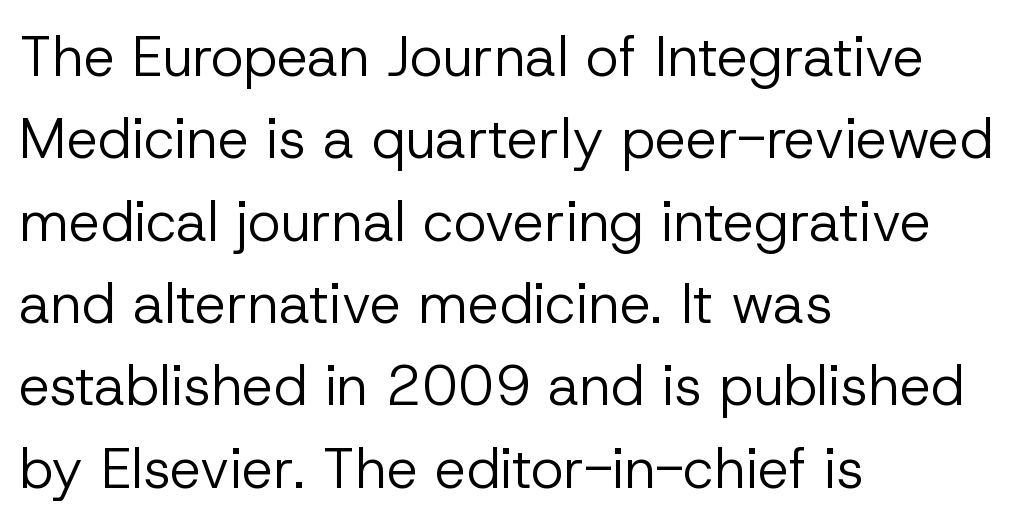
The image shows 56 px regular-weight sans-serif type, upright; set left-aligned, normal line spacing (1.47x), normal letter spacing, not underlined; low stroke contrast and a medium x-height.
